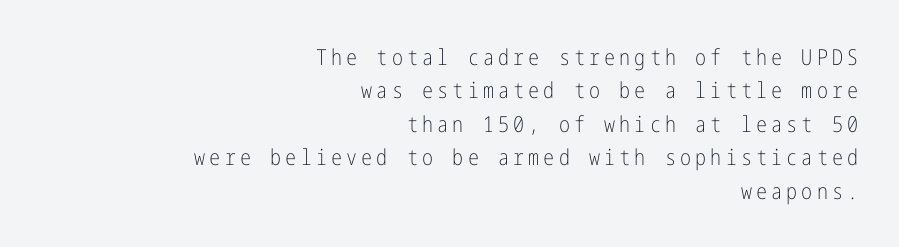
Every stem runs plumb, perpendicular to the baseline. Decoration check: the copy has no underline. Regular leading. Summary of weight: not heavy and not bold. One-word summary of the alignment: right.
